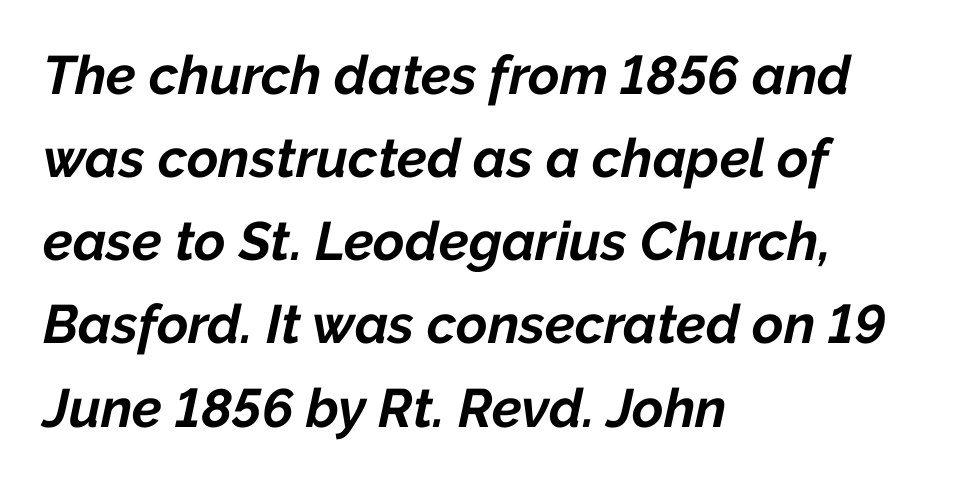
Q: Is the text bold? A: Yes.
Q: Is the text italic (slanted)? A: Yes, it leans right by about 12 degrees.
Q: Is the text underlined? A: No.
Q: How is the paragraph aligned? A: Left-aligned.
Q: Is the spacing between letters normal or unusually wide? A: Normal.
Q: Is the spacing between lines tight, normal or loose? A: Normal.
Q: Width (condensed, normal, or wide)? A: Normal.
Q: Stroke contrast? A: Low.
Q: x-height? A: Medium.
Q: Monospaced? A: No.
